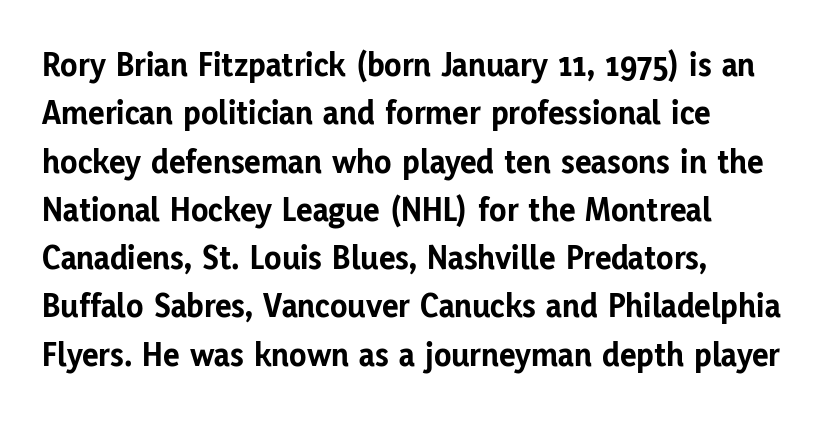
{"serif": "no", "italic": "no", "bold": "yes", "weight": "bold", "width": "normal", "stroke_contrast": "low", "x_height": "medium", "monospaced": "no", "underline": "no", "align": "left", "line_spacing": "normal", "line_spacing_ratio": 1.38, "letter_spacing": "normal", "letter_spacing_em": 0.0, "glyph_px": 35}
